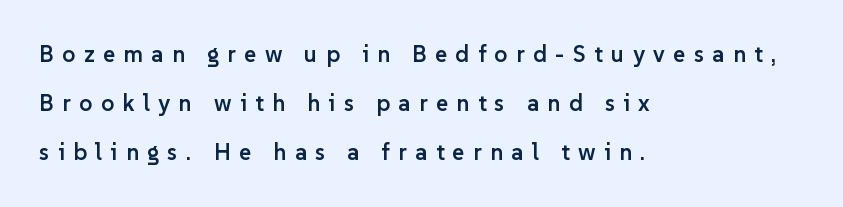
Q: Is the text bold? A: Semi-bold.
Q: Is the text italic (slanted)? A: No, it is upright.
Q: Is the text underlined? A: No.
Q: How is the paragraph aligned? A: Left-aligned.
Q: Is the spacing between letters normal or unusually wide? A: Unusually wide.
Q: Is the spacing between lines tight, normal or loose? A: Loose.
